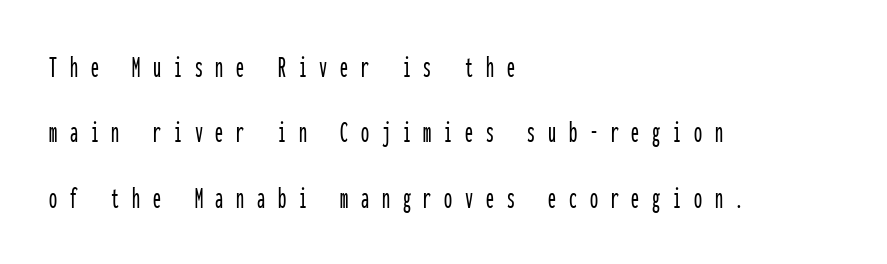
Words appear elongated and porous because spacing is wide. Layout note: lines flush left. No italicization has been applied; the sample stays upright. The baseline area is clear.
